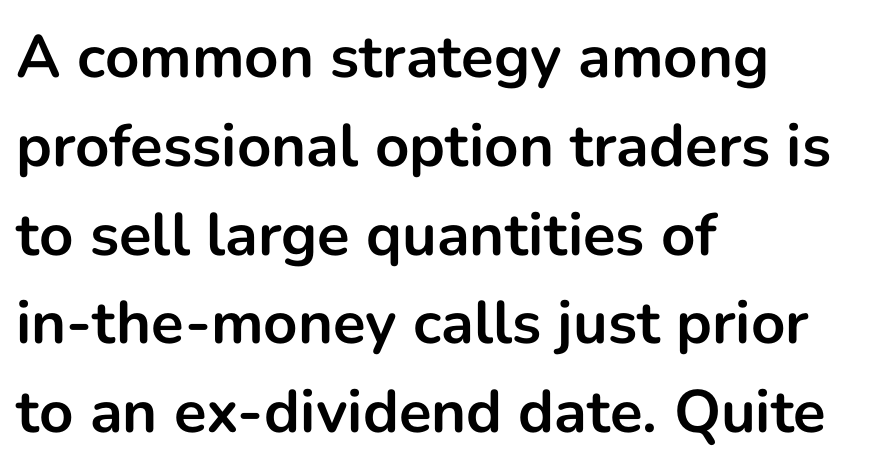
Q: Is the text bold? A: Yes.
Q: Is the text italic (slanted)? A: No, it is upright.
Q: Is the typeface a serif or a sans-serif typeface? A: Sans-serif.
Q: Is the text underlined? A: No.
Q: How is the paragraph aligned? A: Left-aligned.
Q: Is the spacing between letters normal or unusually wide? A: Normal.
Q: Is the spacing between lines tight, normal or loose? A: Normal.
Q: Width (condensed, normal, or wide)? A: Normal.
Q: Stroke contrast? A: Low.
Q: x-height? A: Medium.
Q: Monospaced? A: No.
